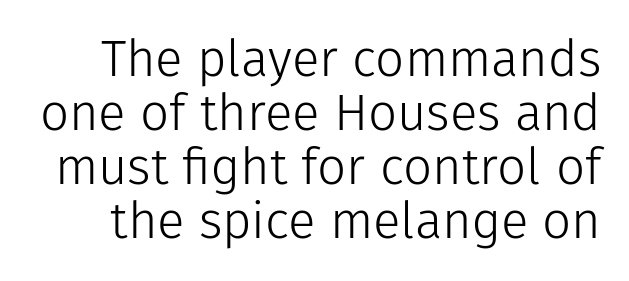
{"serif": "no", "italic": "no", "bold": "no", "weight": "light", "width": "normal", "stroke_contrast": "low", "x_height": "medium", "monospaced": "no", "underline": "no", "line_spacing": "tight", "line_spacing_ratio": 1.06, "letter_spacing": "normal", "letter_spacing_em": 0.0, "glyph_px": 51}
